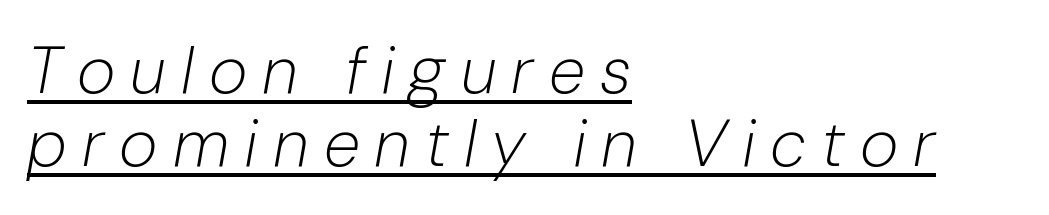
This is not heavy type; no bold has been used. Which margin do the lines hug? The left one — the right edge is uneven. Inter-character spacing is expanded well beyond the font's built-in metrics. The designer dialed line spacing down below the default.
